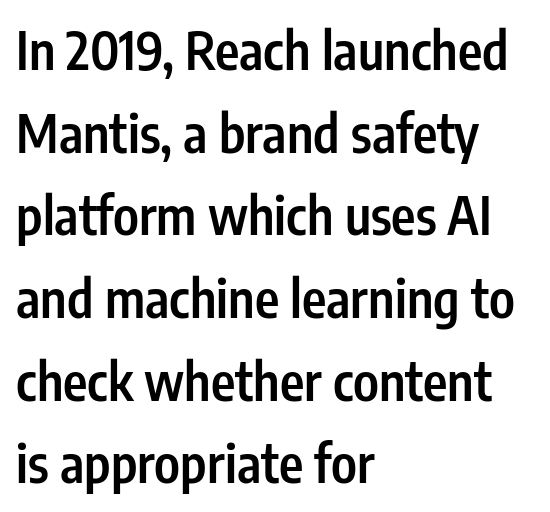
Character widths vary here, with narrow letters taking less room than wide ones. The passage is arranged the way most books set body copy — flush left. No word sits above an underline. Caption: standard tracking, unaltered.
